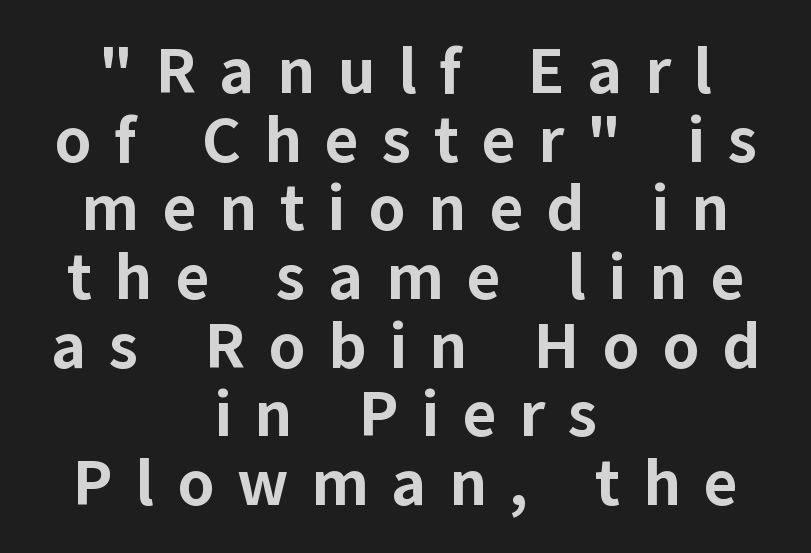
{"serif": "no", "italic": "no", "bold": "yes", "weight": "bold", "width": "normal", "stroke_contrast": "low", "x_height": "medium", "monospaced": "no", "underline": "no", "align": "center", "line_spacing": "tight", "line_spacing_ratio": 1.04, "letter_spacing": "wide", "letter_spacing_em": 0.34, "glyph_px": 66}
